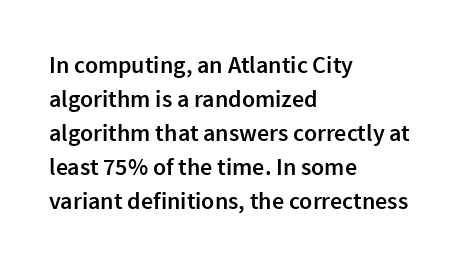
Bold? Not quite — semibold, heavier than regular but stopping short. Caption: standard tracking, unaltered. The setting favours the left margin, as ordinary paragraphs usually do. Leading matches the norm, producing a regular column. If you drew a line through each stem, it would be perfectly vertical. Bare-footed words on every line.
